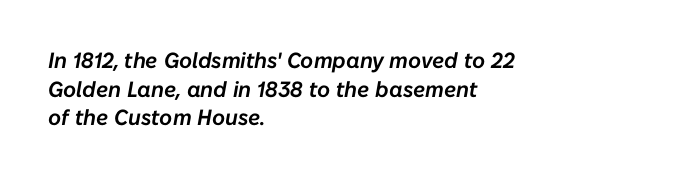
Horizontal bands of white between lines are of average thickness. The paragraph has a hard left edge and a soft right edge. Each word holds together tightly as a unit, with standard inter-letter gaps. Each row of text sits above clean, open space. When letters slant like this, we call the style italic.
